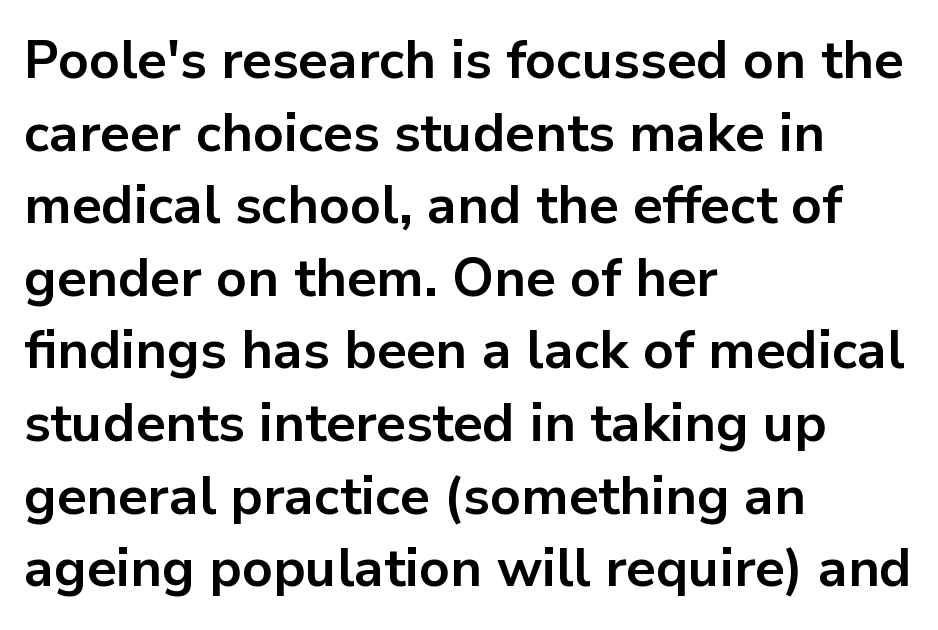
Q: Is the text bold? A: Yes.
Q: Is the text italic (slanted)? A: No, it is upright.
Q: Is the typeface a serif or a sans-serif typeface? A: Sans-serif.
Q: Is the text underlined? A: No.
Q: How is the paragraph aligned? A: Left-aligned.
Q: Is the spacing between letters normal or unusually wide? A: Normal.
Q: Is the spacing between lines tight, normal or loose? A: Normal.
Q: Width (condensed, normal, or wide)? A: Normal.
Q: Stroke contrast? A: Low.
Q: x-height? A: Medium.
Q: Monospaced? A: No.
